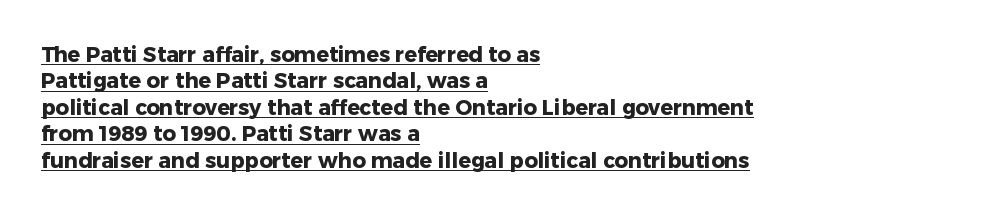
The image shows 21 px bold type, upright; set left-aligned, normal line spacing (1.26x), normal letter spacing, underlined.
